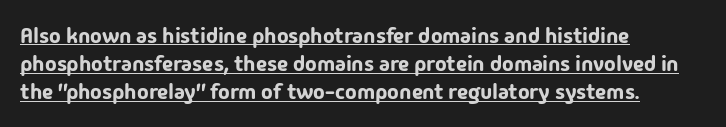
Q: Is the text italic (slanted)? A: No, it is upright.
Q: Is the text underlined? A: Yes.
Q: How is the paragraph aligned? A: Left-aligned.
Q: Is the spacing between letters normal or unusually wide? A: Normal.
Q: Is the spacing between lines tight, normal or loose? A: Normal.
